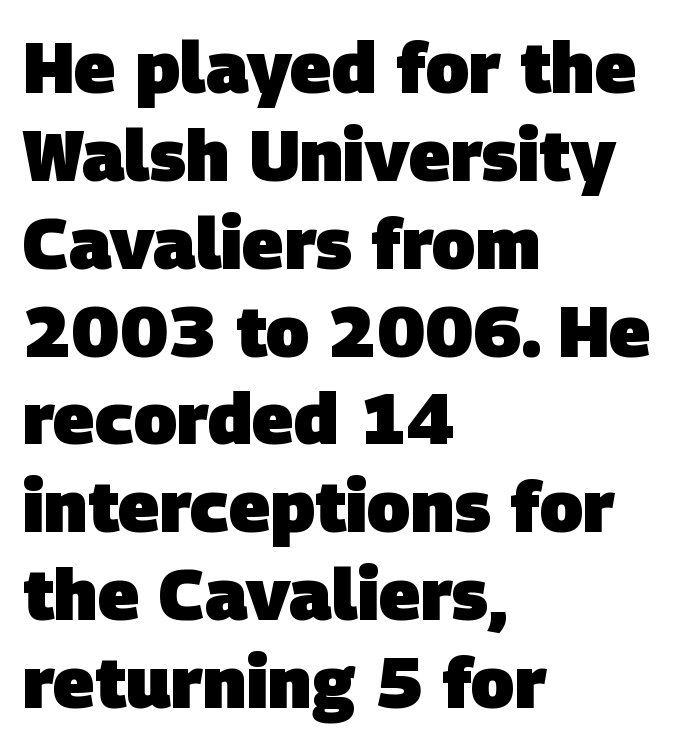
Q: Is the text bold? A: Yes.
Q: Is the typeface a serif or a sans-serif typeface? A: Sans-serif.
Q: Is the text underlined? A: No.
Q: How is the paragraph aligned? A: Left-aligned.
Q: Is the spacing between letters normal or unusually wide? A: Normal.
Q: Width (condensed, normal, or wide)? A: Normal.
Q: Stroke contrast? A: Low.
Q: x-height? A: Large.
Q: Monospaced? A: No.
